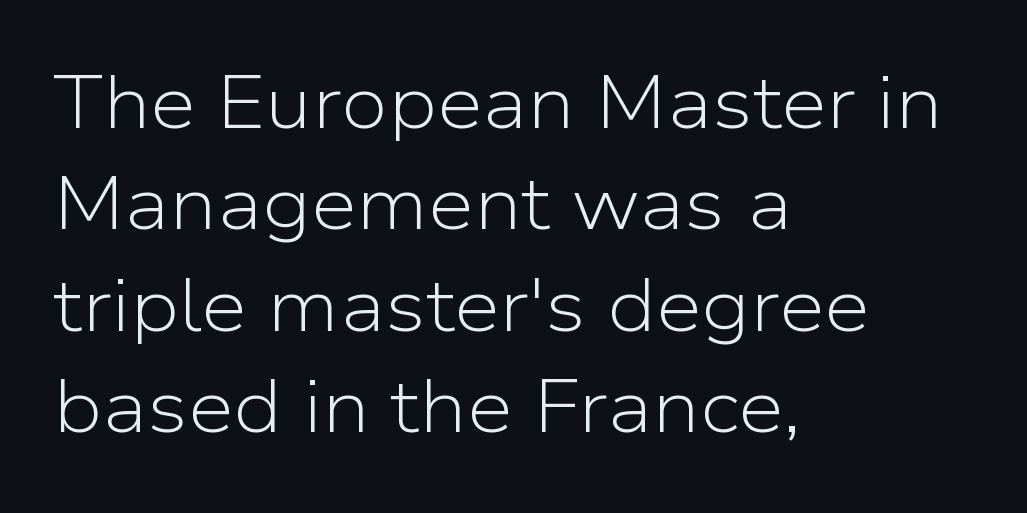
Q: Is the text bold? A: No.
Q: Is the text italic (slanted)? A: No, it is upright.
Q: Is the typeface a serif or a sans-serif typeface? A: Sans-serif.
Q: Is the text underlined? A: No.
Q: How is the paragraph aligned? A: Left-aligned.
Q: Is the spacing between letters normal or unusually wide? A: Normal.
Q: Is the spacing between lines tight, normal or loose? A: Normal.
Q: Width (condensed, normal, or wide)? A: Normal.
Q: Stroke contrast? A: Low.
Q: x-height? A: Medium.
Q: Monospaced? A: No.
